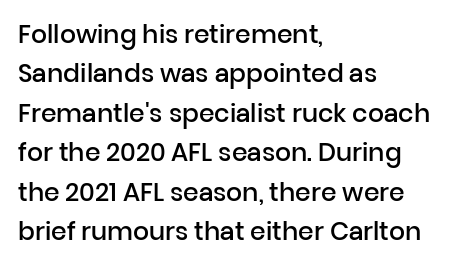
Q: Is the text bold? A: Semi-bold.
Q: Is the text italic (slanted)? A: No, it is upright.
Q: Is the text underlined? A: No.
Q: How is the paragraph aligned? A: Left-aligned.
Q: Is the spacing between letters normal or unusually wide? A: Normal.
Q: Is the spacing between lines tight, normal or loose? A: Normal.
